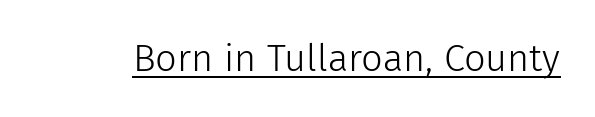
{"serif": "no", "italic": "no", "bold": "no", "weight": "light", "width": "normal", "stroke_contrast": "low", "x_height": "medium", "monospaced": "no", "underline": "yes", "letter_spacing": "normal", "letter_spacing_em": 0.0, "glyph_px": 38}
